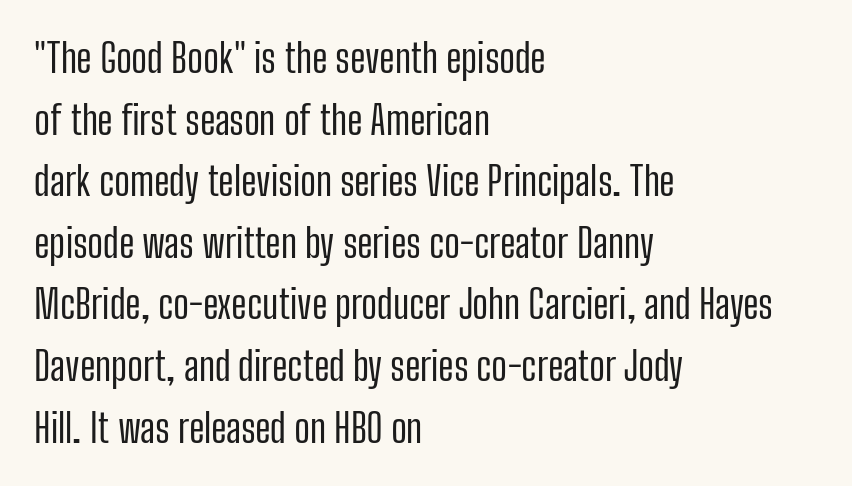
{"serif": "no", "italic": "no", "bold": "no", "weight": "regular", "width": "condensed", "stroke_contrast": "low", "x_height": "medium", "monospaced": "no", "underline": "no", "align": "left", "line_spacing": "normal", "line_spacing_ratio": 1.58, "letter_spacing": "normal", "letter_spacing_em": 0.0, "glyph_px": 39}
